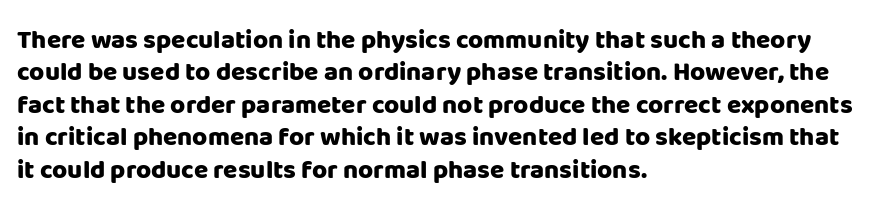
Q: Is the text bold? A: Yes.
Q: Is the text italic (slanted)? A: No, it is upright.
Q: Is the text underlined? A: No.
Q: How is the paragraph aligned? A: Left-aligned.
Q: Is the spacing between letters normal or unusually wide? A: Normal.
Q: Is the spacing between lines tight, normal or loose? A: Normal.
